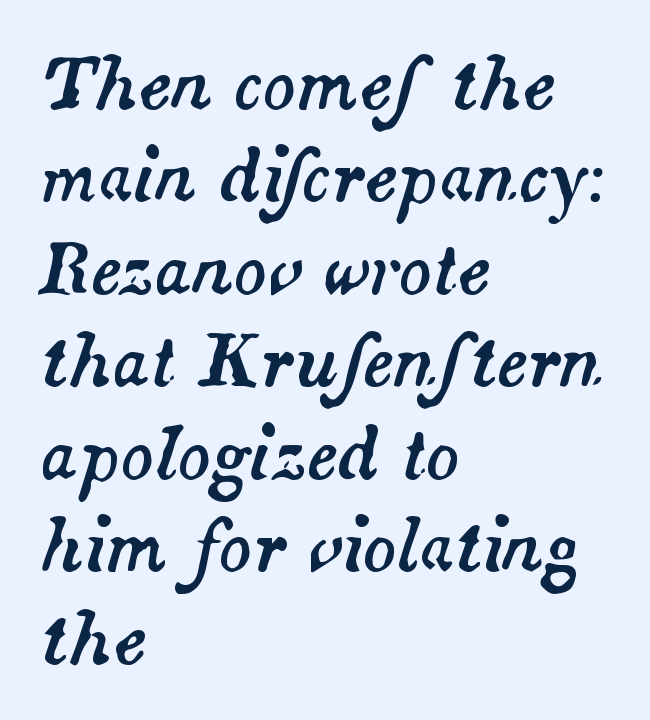
The image shows 69 px text type, italic (leaning right); set left-aligned, normal line spacing (1.34x), normal letter spacing, not underlined; medium stroke contrast and a small x-height.
